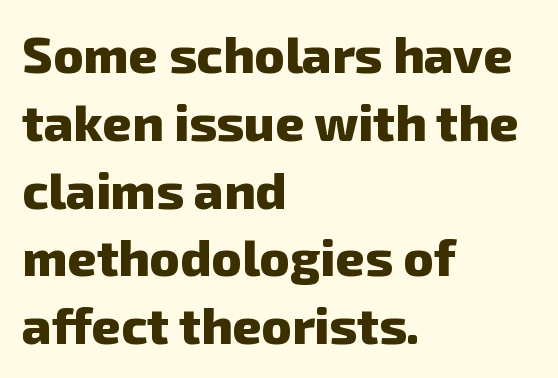
The image shows 51 px heavy sans-serif type; set left-aligned, normal line spacing (1.33x), normal letter spacing, not underlined; low stroke contrast and a medium x-height.
